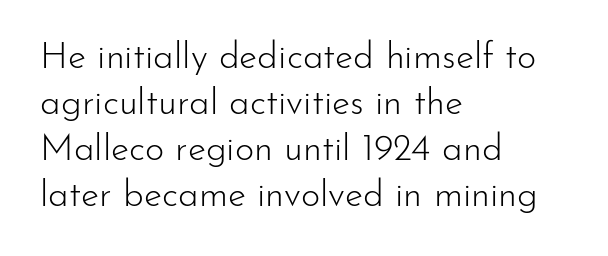
Proportional: the letters do not fall into vertical columns. Caption: multi-line text, flush left, ragged right. Ink coverage per letter is moderate at most. Grotesque or geometric, the face here clearly has no serifs. This rendering leaves character spacing at its baseline value. This sample uses an upright cut, with every glyph sitting square on the baseline.
